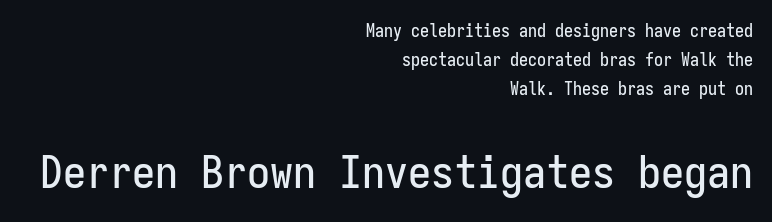
It's the straight-up-and-down kind of type. Is the lower block the larger one? Yes — the lower block carries the bigger type. Alignment: flush right. Lines of text with bare space underneath. Grotesque or geometric, the face here clearly has no serifs.
